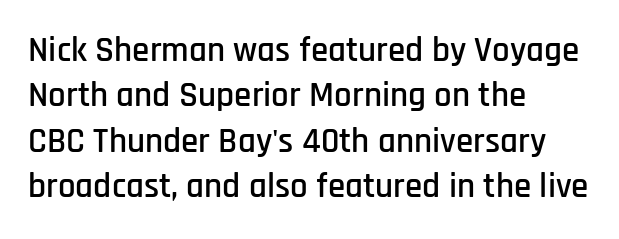
Q: Is the text italic (slanted)? A: No, it is upright.
Q: Is the typeface a serif or a sans-serif typeface? A: Sans-serif.
Q: Is the text underlined? A: No.
Q: How is the paragraph aligned? A: Left-aligned.
Q: Is the spacing between letters normal or unusually wide? A: Normal.
Q: Is the spacing between lines tight, normal or loose? A: Normal.
Q: Width (condensed, normal, or wide)? A: Condensed.
Q: Stroke contrast? A: Low.
Q: x-height? A: Large.
Q: Monospaced? A: No.
